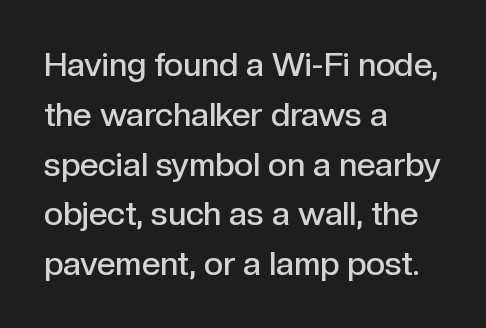
{"serif": "no", "italic": "no", "bold": "semi", "weight": "semibold", "width": "normal", "x_height": "medium", "monospaced": "no", "underline": "no", "align": "left", "line_spacing": "normal", "line_spacing_ratio": 1.51, "letter_spacing": "normal", "letter_spacing_em": 0.0, "glyph_px": 33}
